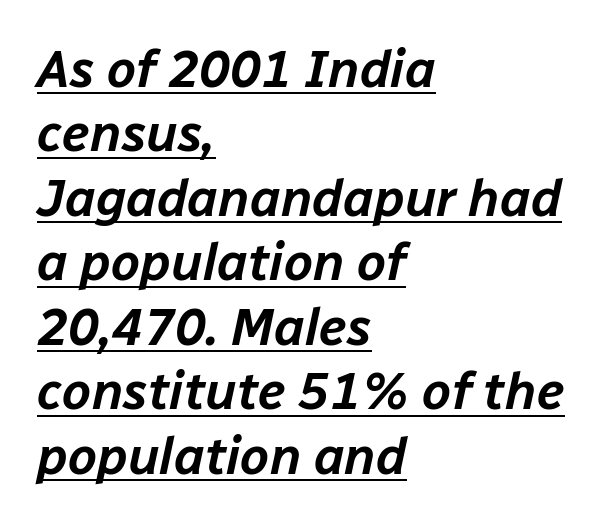
Q: Is the text italic (slanted)? A: Yes, it leans right by about 12 degrees.
Q: Is the text underlined? A: Yes.
Q: How is the paragraph aligned? A: Left-aligned.
Q: Is the spacing between letters normal or unusually wide? A: Normal.
Q: Width (condensed, normal, or wide)? A: Normal.
Q: Stroke contrast? A: Low.
Q: x-height? A: Medium.
Q: Monospaced? A: No.
